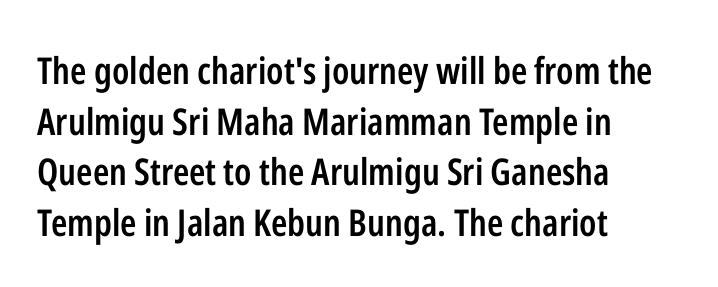
Casual observation: everything's shoved over to the left. Is this a fixed-width face? No — the glyphs have proportional, varying widths. The gaps between neighbouring characters are ordinary and unremarkable. Summary of weight: moderately heavy, a semibold. The passage shown is typeset with a sans-serif family. Interline gaps are of average width in this sample.
